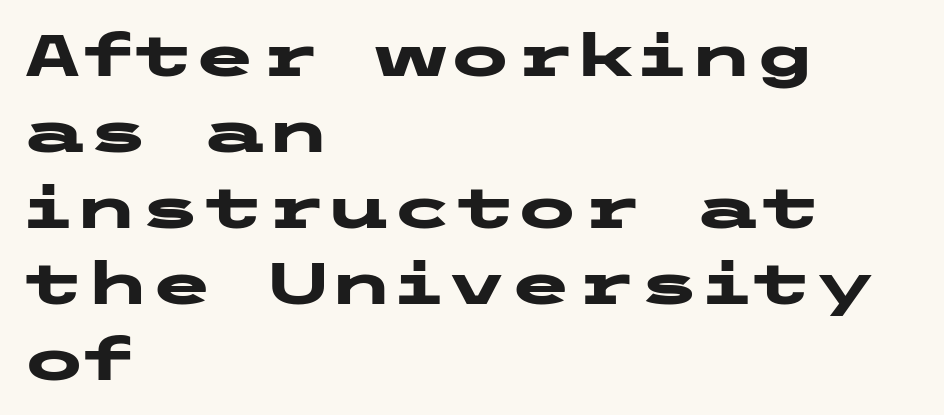
The image shows 58 px heavy, wide sans-serif type, upright; set left-aligned, normal line spacing (1.31x), normal letter spacing, not underlined; low stroke contrast and a medium x-height.
